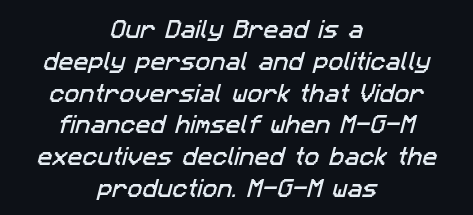
The image shows 20 px text type; set centered, normal line spacing (1.59x), normal letter spacing, not underlined.
